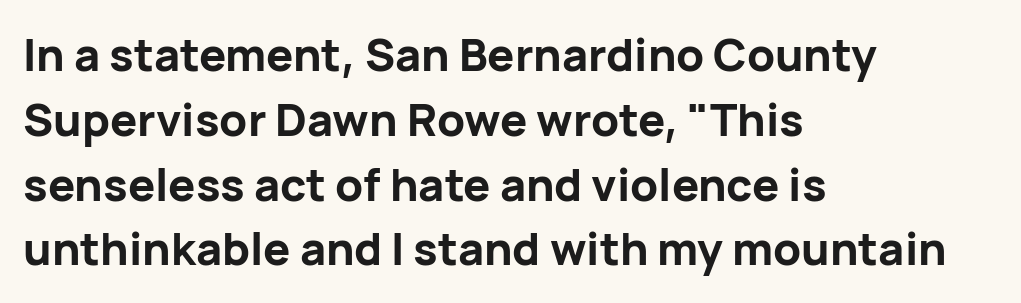
Type style note: lacks serifs. How heavy is the stroke? Heavy — this is a bold. Quick note: interline space is typical. The face used here is proportionally spaced, like ordinary book or web type. The strip under each line holds only bare page.
